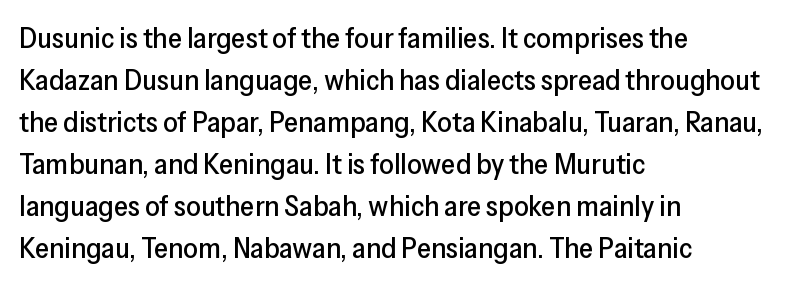
Q: Is the text italic (slanted)? A: No, it is upright.
Q: Is the typeface a serif or a sans-serif typeface? A: Sans-serif.
Q: Is the text underlined? A: No.
Q: How is the paragraph aligned? A: Left-aligned.
Q: Is the spacing between letters normal or unusually wide? A: Normal.
Q: Is the spacing between lines tight, normal or loose? A: Normal.
Q: Width (condensed, normal, or wide)? A: Normal.
Q: Stroke contrast? A: Low.
Q: x-height? A: Medium.
Q: Monospaced? A: No.
